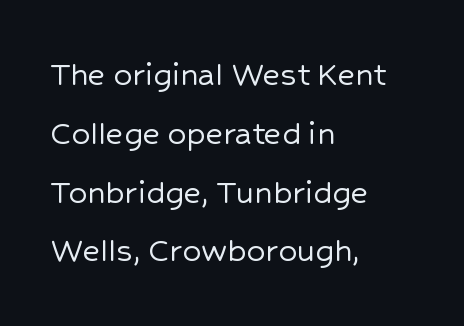
Q: Is the text italic (slanted)? A: No, it is upright.
Q: Is the typeface a serif or a sans-serif typeface? A: Sans-serif.
Q: Is the text underlined? A: No.
Q: How is the paragraph aligned? A: Left-aligned.
Q: Is the spacing between letters normal or unusually wide? A: Normal.
Q: Is the spacing between lines tight, normal or loose? A: Normal.
Q: Width (condensed, normal, or wide)? A: Normal.
Q: Stroke contrast? A: Low.
Q: x-height? A: Medium.
Q: Monospaced? A: No.
